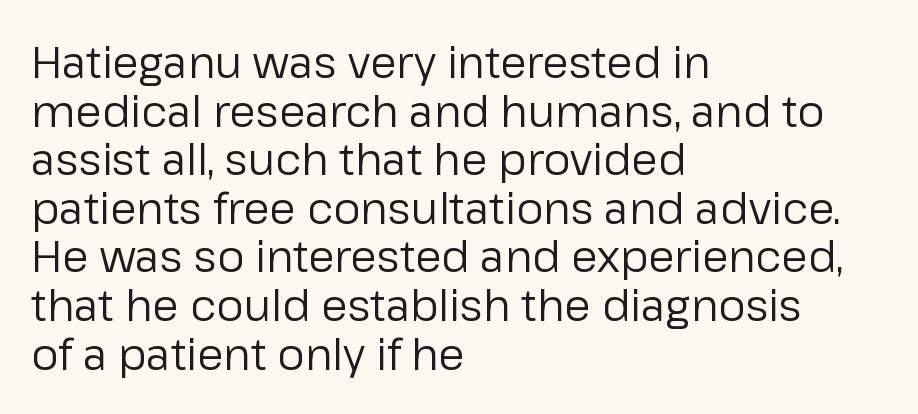
The image shows 43 px regular-weight sans-serif type, upright; set left-aligned, tight line spacing (1.13x), normal letter spacing, not underlined; low stroke contrast and a medium x-height.
